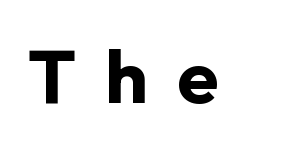
Q: Is the text bold? A: Yes.
Q: Is the text italic (slanted)? A: No, it is upright.
Q: Is the typeface a serif or a sans-serif typeface? A: Sans-serif.
Q: Is the text underlined? A: No.
Q: Is the spacing between letters normal or unusually wide? A: Unusually wide.
Q: Width (condensed, normal, or wide)? A: Normal.
Q: Stroke contrast? A: Low.
Q: x-height? A: Medium.
Q: Monospaced? A: No.
